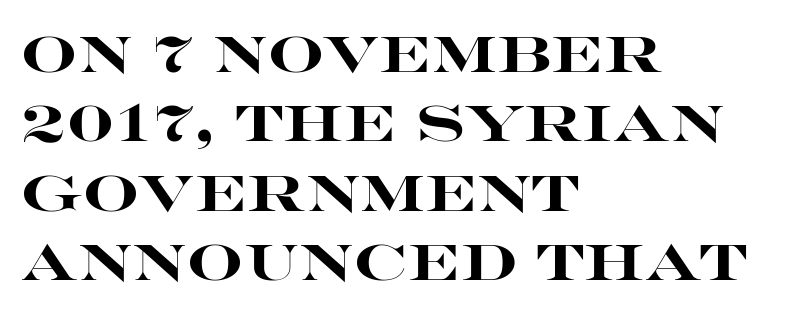
{"italic": "no", "bold": "yes", "weight": "heavy", "width": "wide", "stroke_contrast": "high", "x_height": "large", "monospaced": "no", "underline": "no", "align": "left", "line_spacing": "normal", "line_spacing_ratio": 1.39, "letter_spacing": "normal", "letter_spacing_em": 0.0, "glyph_px": 50}
